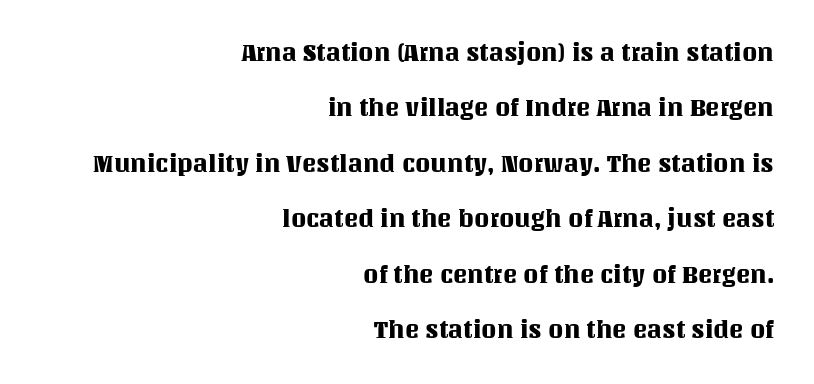
These lines were composed using upright roman letters. A student would call this right alignment; a typographer would say flush right, rag left. The letterforms sit shoulder to shoulder at normal distance. Clear beneath every line of the passage. Airy leading.
